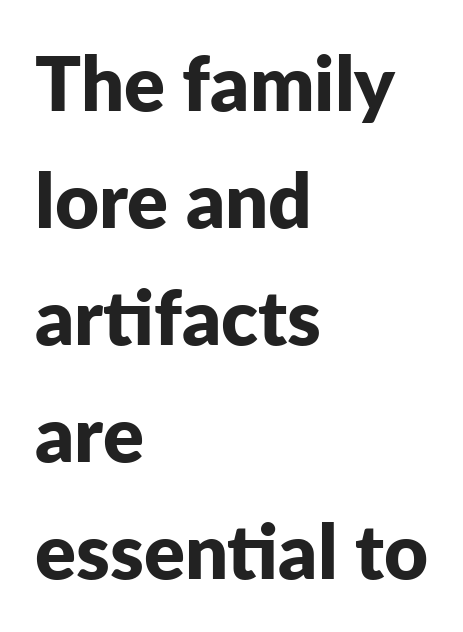
Leading matches the norm, producing a regular column. The horizontal fit of the characters is conventional and even. Every stem runs plumb, perpendicular to the baseline. Weight check: bold — yes, fully. Descenders hang freely into open space.
